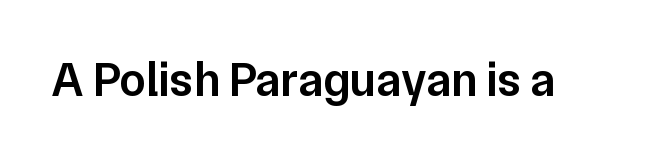
The image shows 48 px semibold sans-serif type, upright; set normal letter spacing, not underlined; low stroke contrast and a medium x-height.
